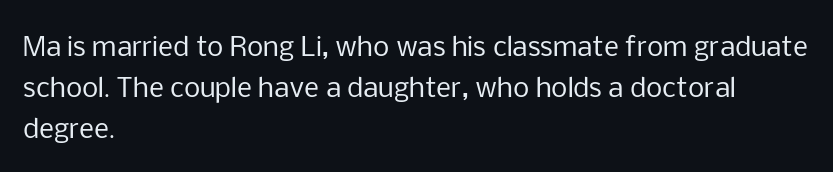
{"italic": "no", "bold": "no", "underline": "no", "align": "left", "line_spacing": "normal", "line_spacing_ratio": 1.58, "letter_spacing": "normal", "letter_spacing_em": 0.0, "glyph_px": 26}
